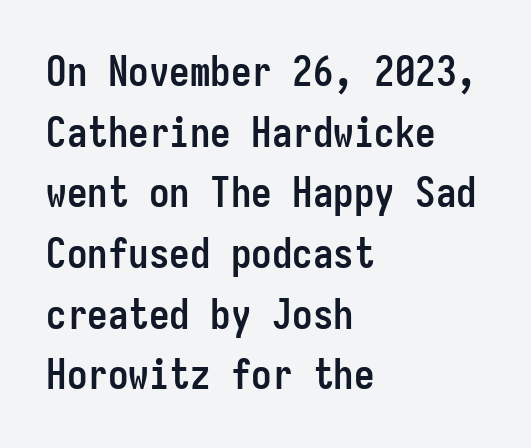
{"serif": "no", "italic": "no", "bold": "yes", "weight": "semibold", "width": "condensed", "stroke_contrast": "low", "x_height": "medium", "monospaced": "yes", "underline": "no", "align": "left", "line_spacing": "normal", "line_spacing_ratio": 1.48, "letter_spacing": "normal", "letter_spacing_em": 0.0, "glyph_px": 41}
